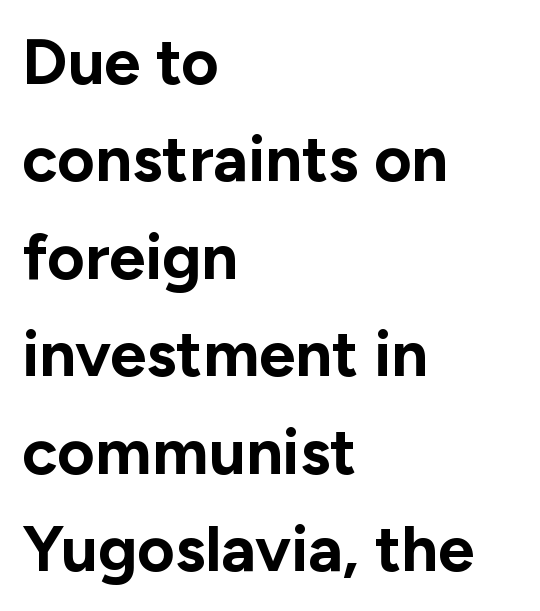
The image shows 65 px bold sans-serif type, upright; set left-aligned, normal line spacing (1.5x), normal letter spacing, not underlined; low stroke contrast and a medium x-height.
